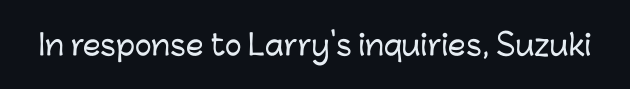
The image shows 28 px sans-serif type, upright; set normal letter spacing, not underlined; low stroke contrast and a medium x-height.
